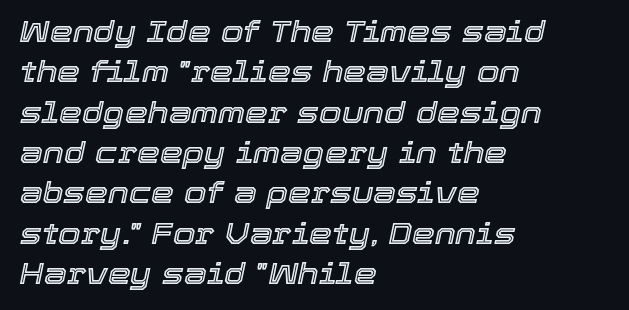
Q: Is the text italic (slanted)? A: Yes, it leans right by about 12 degrees.
Q: Is the text underlined? A: No.
Q: How is the paragraph aligned? A: Left-aligned.
Q: Is the spacing between letters normal or unusually wide? A: Normal.
Q: Is the spacing between lines tight, normal or loose? A: Normal.
Q: Width (condensed, normal, or wide)? A: Normal.
Q: x-height? A: Medium.
Q: Monospaced? A: No.
